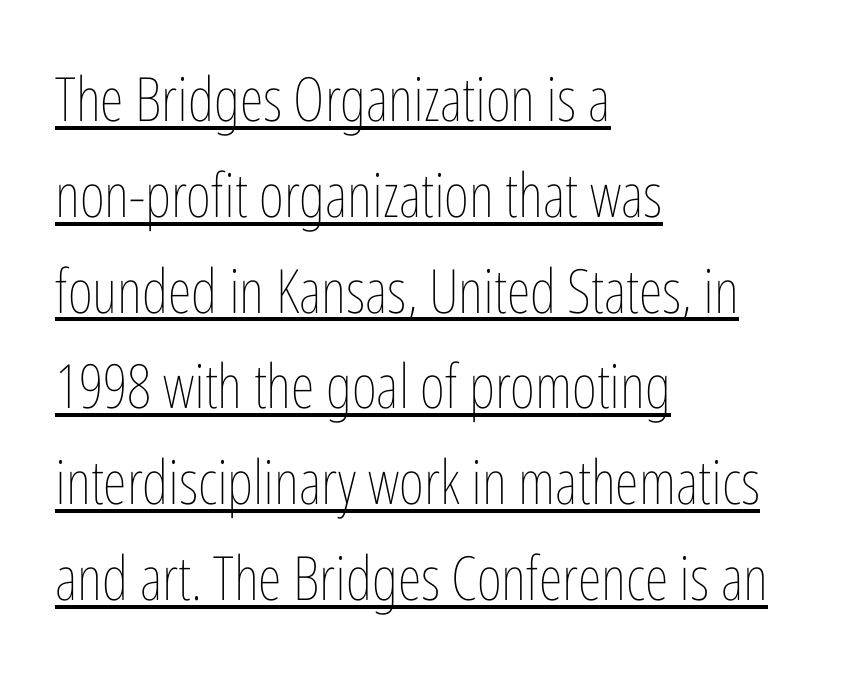
Q: Is the text bold? A: No.
Q: Is the text italic (slanted)? A: No, it is upright.
Q: Is the text underlined? A: Yes.
Q: How is the paragraph aligned? A: Left-aligned.
Q: Is the spacing between letters normal or unusually wide? A: Normal.
Q: Is the spacing between lines tight, normal or loose? A: Normal.
Q: Width (condensed, normal, or wide)? A: Condensed.
Q: Stroke contrast? A: Low.
Q: x-height? A: Medium.
Q: Monospaced? A: No.
